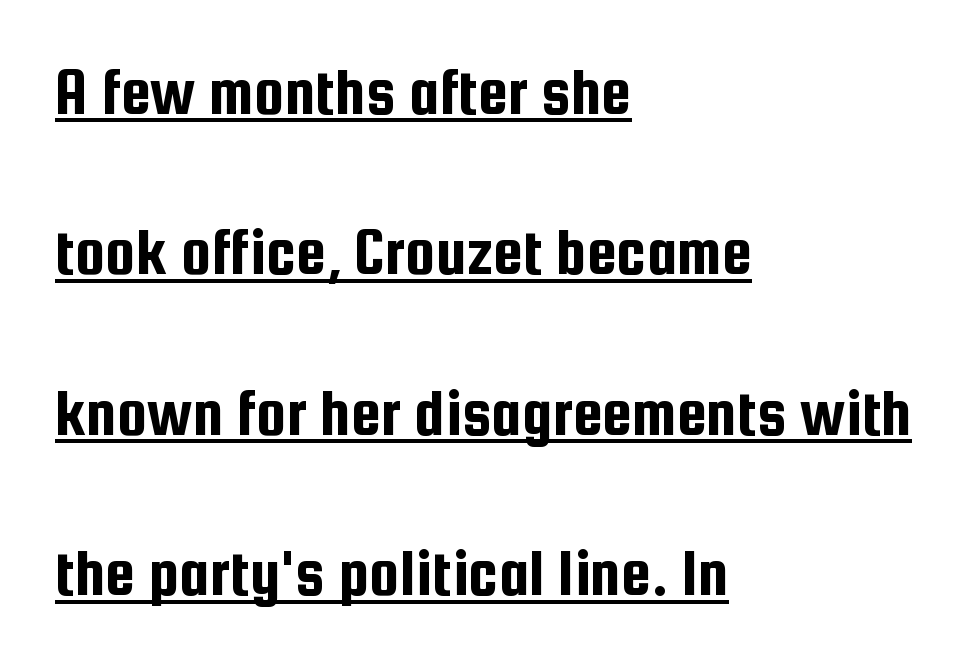
This sample carries an underscore along the baseline area. Nothing sits at the stroke ends, so this counts as sans-serif. You can tell it's not italic because the verticals are truly vertical. The lines are spread far apart with generous leading. Varying glyph widths throughout — classic text-font behaviour. The passage shown has conventional tracking throughout.
